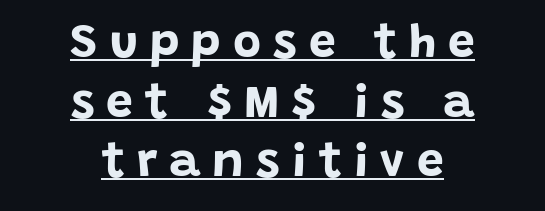
Q: Is the text bold? A: Yes.
Q: Is the text italic (slanted)? A: No, it is upright.
Q: Is the typeface a serif or a sans-serif typeface? A: Sans-serif.
Q: Is the text underlined? A: Yes.
Q: How is the paragraph aligned? A: Centered.
Q: Is the spacing between letters normal or unusually wide? A: Unusually wide.
Q: Width (condensed, normal, or wide)? A: Normal.
Q: Stroke contrast? A: Low.
Q: x-height? A: Large.
Q: Monospaced? A: No.
